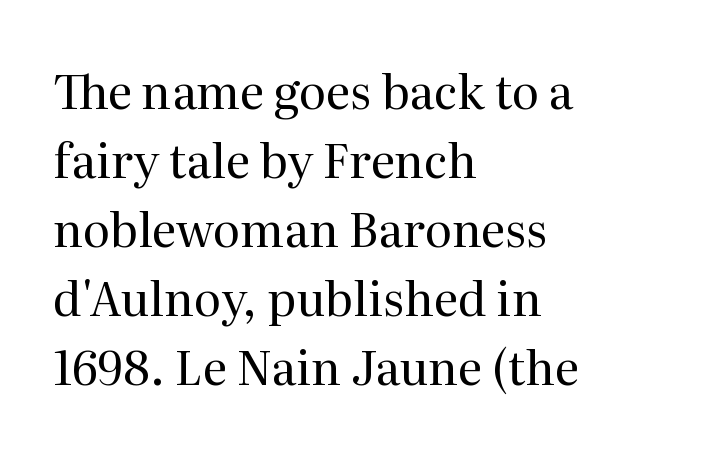
{"serif": "yes", "italic": "no", "bold": "no", "weight": "regular", "width": "normal", "stroke_contrast": "medium", "x_height": "medium", "monospaced": "no", "underline": "no", "align": "left", "line_spacing": "normal", "line_spacing_ratio": 1.47, "letter_spacing": "normal", "letter_spacing_em": 0.0, "glyph_px": 47}
